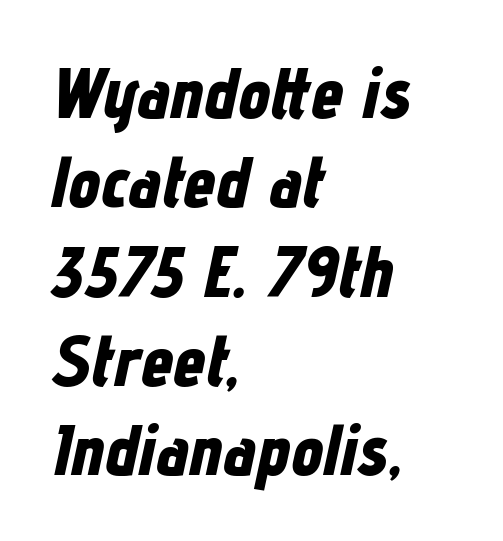
{"italic": "yes", "lean": "right", "slant_degrees": 12, "bold": "yes", "weight": "bold", "width": "condensed", "stroke_contrast": "low", "x_height": "medium", "monospaced": "no", "underline": "no", "align": "left", "line_spacing_ratio": 1.24, "letter_spacing": "normal", "letter_spacing_em": 0.0, "glyph_px": 72}
